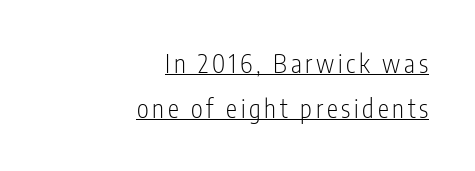
Q: Is the text bold? A: No.
Q: Is the text italic (slanted)? A: No, it is upright.
Q: Is the text underlined? A: Yes.
Q: How is the paragraph aligned? A: Right-aligned.
